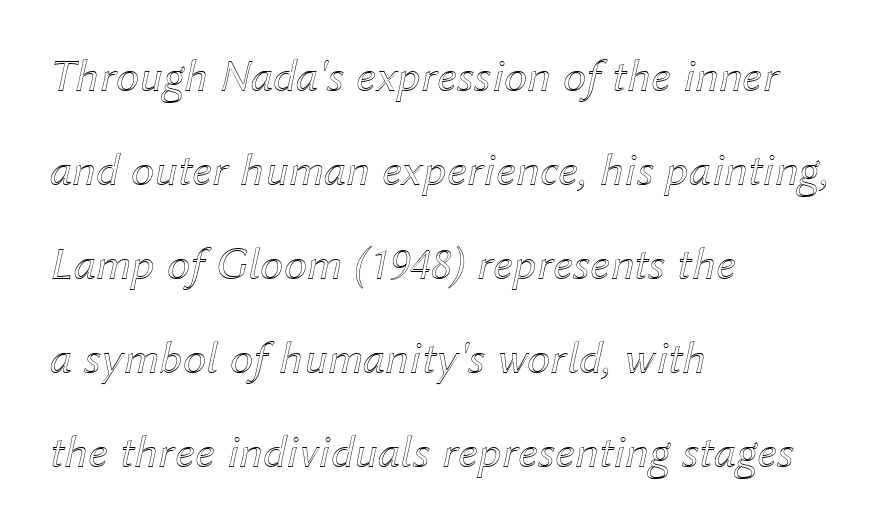
{"italic": "yes", "lean": "right", "slant_degrees": 12, "width": "normal", "x_height": "medium", "monospaced": "no", "underline": "no", "align": "left", "line_spacing": "loose", "line_spacing_ratio": 2.0, "letter_spacing": "normal", "letter_spacing_em": 0.0, "glyph_px": 47}
